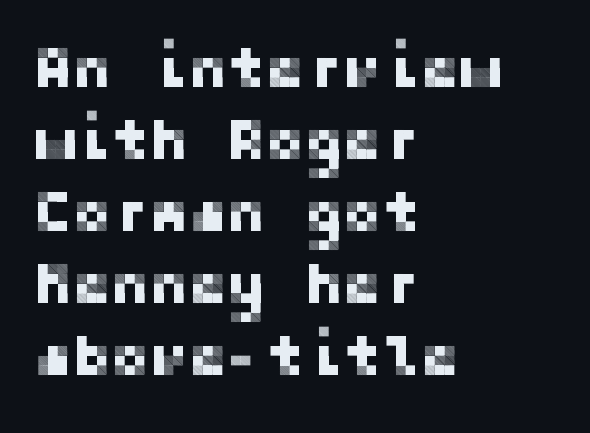
Q: Is the text italic (slanted)? A: No, it is upright.
Q: Is the typeface a serif or a sans-serif typeface? A: Sans-serif.
Q: Is the text underlined? A: No.
Q: How is the paragraph aligned? A: Left-aligned.
Q: Is the spacing between letters normal or unusually wide? A: Normal.
Q: Width (condensed, normal, or wide)? A: Normal.
Q: Stroke contrast? A: Low.
Q: x-height? A: Medium.
